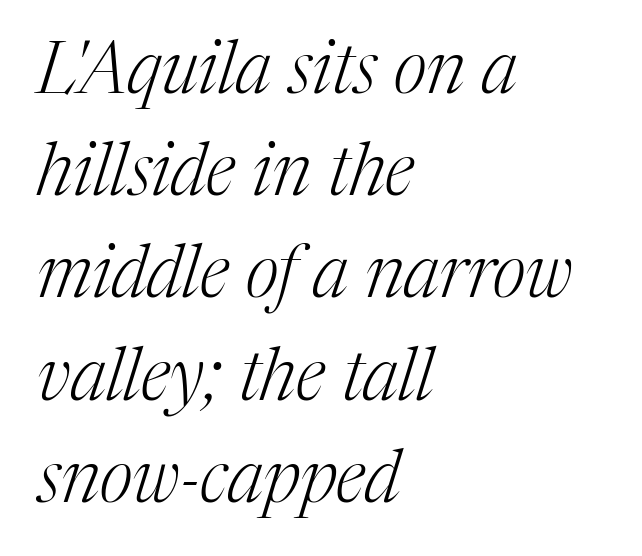
{"serif": "yes", "italic": "yes", "lean": "right", "slant_degrees": 17, "bold": "no", "weight": "light", "width": "normal", "stroke_contrast": "medium", "x_height": "medium", "monospaced": "no", "underline": "no", "align": "left", "line_spacing": "normal", "line_spacing_ratio": 1.42, "letter_spacing": "normal", "letter_spacing_em": 0.0, "glyph_px": 72}
